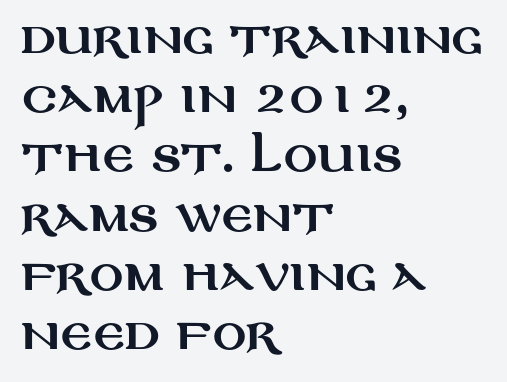
Spacing verdict: proportional, widths tailored to each character. Observe the absence of serifs on each vertical stroke in this sample. Descenders hang freely into open space. Compared with typical body copy, the letter spacing here is the same. Horizontally, the lines are justified to the leading edge only.
